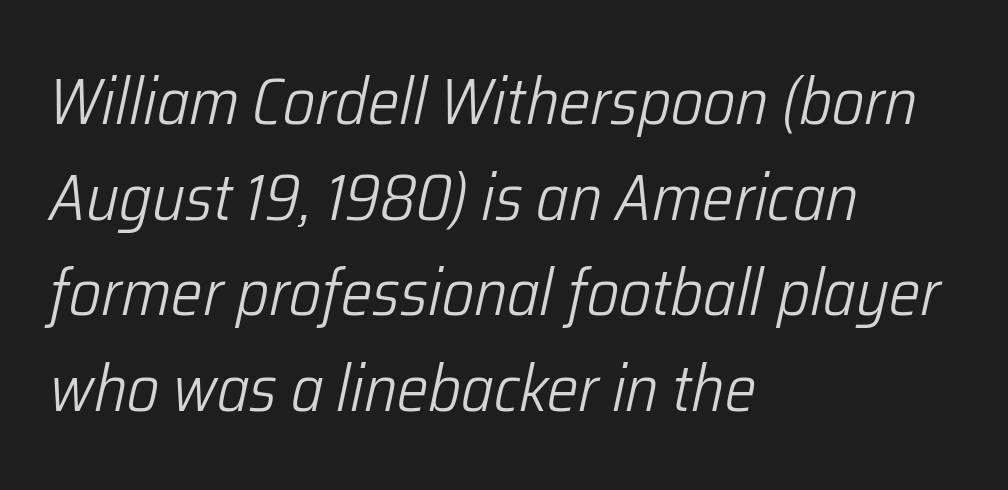
The image shows 66 px light, condensed type, italic (leaning right); set left-aligned, normal line spacing (1.45x), normal letter spacing, not underlined; low stroke contrast and a medium x-height.
